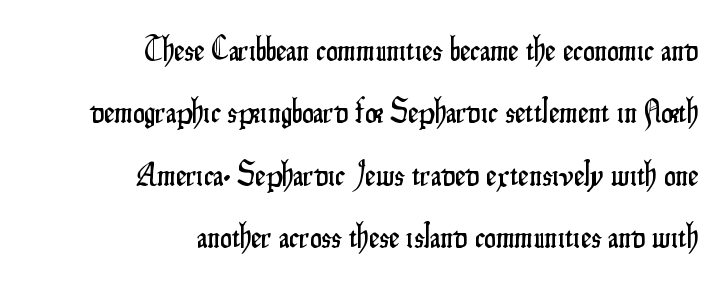
The line texture is even and compact thanks to regular tracking. The face used here is a sans, in the tradition of grotesques and geometrics. A typesetter would call this proportional, since set widths differ per character. Rule under the text: the space is simply empty. Line ends are locked; line starts wander. Unlike italic type, these characters show no tilt at all.
